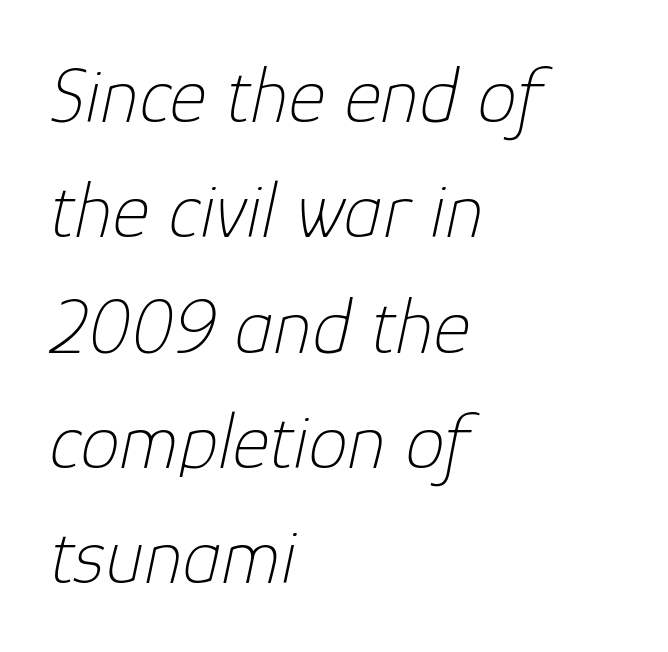
Q: Is the text bold? A: No.
Q: Is the text italic (slanted)? A: Yes, it leans right by about 12 degrees.
Q: Is the text underlined? A: No.
Q: How is the paragraph aligned? A: Left-aligned.
Q: Is the spacing between letters normal or unusually wide? A: Normal.
Q: Is the spacing between lines tight, normal or loose? A: Normal.
Q: Width (condensed, normal, or wide)? A: Normal.
Q: Stroke contrast? A: Low.
Q: x-height? A: Medium.
Q: Monospaced? A: No.
